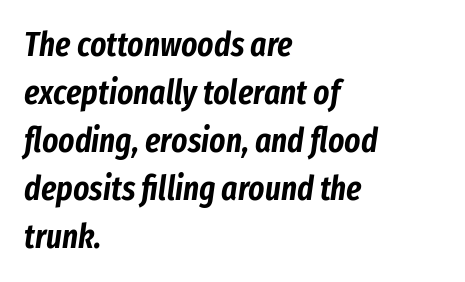
{"italic": "yes", "lean": "right", "slant_degrees": 8, "width": "condensed", "stroke_contrast": "low", "x_height": "medium", "monospaced": "no", "underline": "no", "align": "left", "line_spacing": "normal", "line_spacing_ratio": 1.41, "letter_spacing": "normal", "letter_spacing_em": 0.0, "glyph_px": 34}
